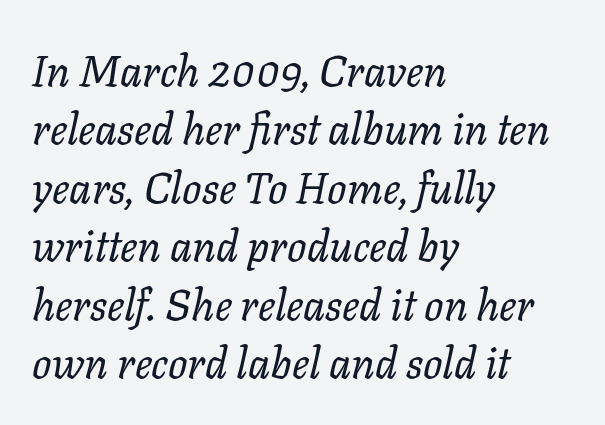
The space directly below the letters is spotless. These lines are set flush left with a ragged right edge. The block of text has a typical density, with ordinary space between rows. The rendering applies a slant to the glyphs. Between one letter and the next there's only the usual sliver of space. Each stroke keeps to a modest, everyday thickness or less.
